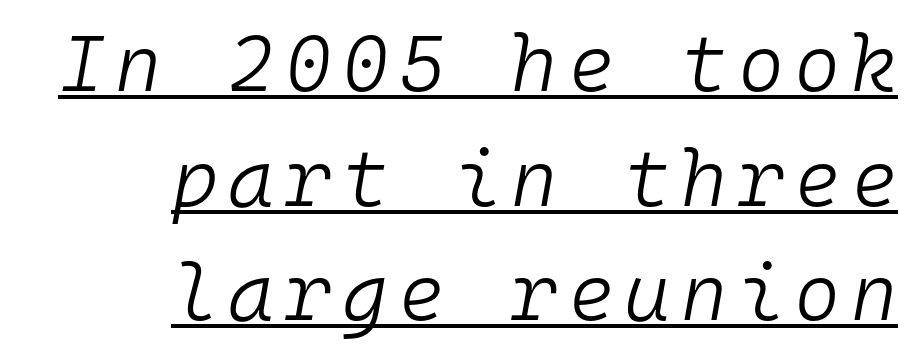
The image shows 79 px light type, italic (leaning right), monospaced; set right-aligned, normal line spacing (1.45x), underlined; low stroke contrast and a medium x-height.
